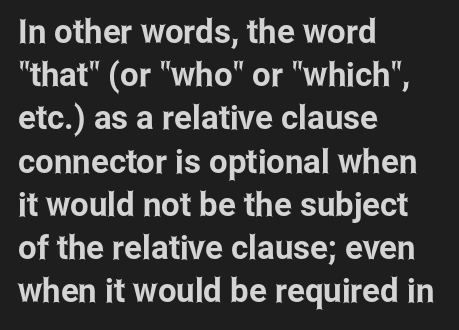
Style check: upright. Students, observe: this is what conventionally led text looks like. Varying glyph widths throughout — classic text-font behaviour. A classic flush-left, rag-right setting is used for this passage. Underline: absent. Glyph-to-glyph distance matches everyday printed text.
